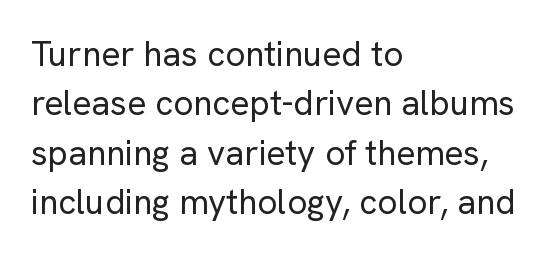
Q: Is the text bold? A: No.
Q: Is the text italic (slanted)? A: No, it is upright.
Q: Is the typeface a serif or a sans-serif typeface? A: Sans-serif.
Q: Is the text underlined? A: No.
Q: How is the paragraph aligned? A: Left-aligned.
Q: Is the spacing between letters normal or unusually wide? A: Normal.
Q: Is the spacing between lines tight, normal or loose? A: Normal.
Q: Width (condensed, normal, or wide)? A: Normal.
Q: Stroke contrast? A: Low.
Q: x-height? A: Medium.
Q: Monospaced? A: No.
